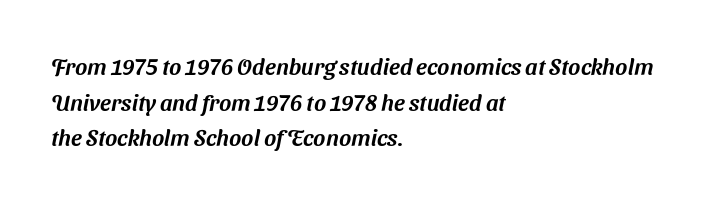
One-word summary of the alignment: left. The face used here is rendered with its standard letterfit. Does the leading feel generous? No, just average. Just letters on the line, the space beneath them empty.
